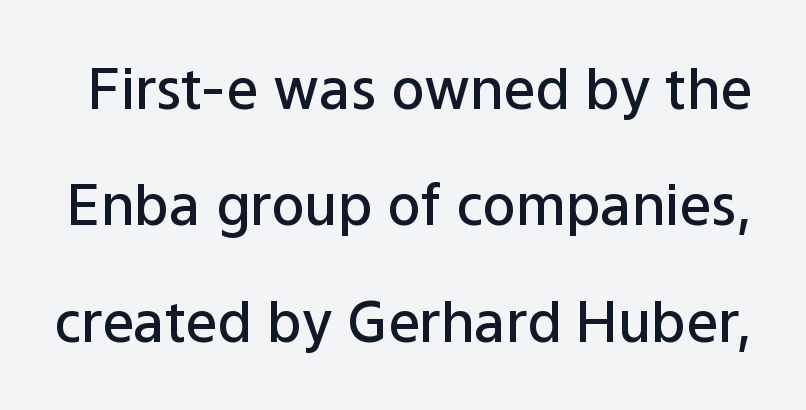
Q: Is the text bold? A: Semi-bold.
Q: Is the text italic (slanted)? A: No, it is upright.
Q: Is the typeface a serif or a sans-serif typeface? A: Sans-serif.
Q: Is the text underlined? A: No.
Q: Is the spacing between letters normal or unusually wide? A: Normal.
Q: Is the spacing between lines tight, normal or loose? A: Loose.
Q: Width (condensed, normal, or wide)? A: Normal.
Q: Stroke contrast? A: Low.
Q: x-height? A: Medium.
Q: Monospaced? A: No.
